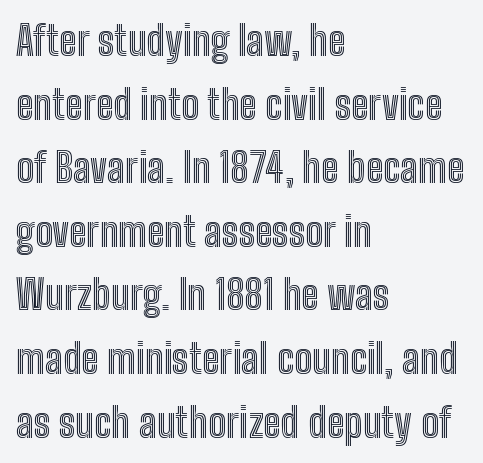
The image shows 40 px condensed type, upright; set left-aligned, normal line spacing (1.59x), normal letter spacing, not underlined; a medium x-height.
